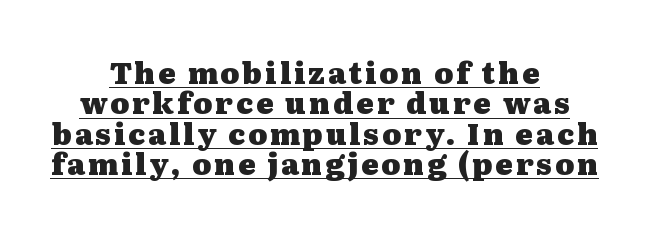
The image shows 29 px heavy, wide serif type, upright; set centered, tight line spacing (1.05x), underlined; medium stroke contrast and a medium x-height.
